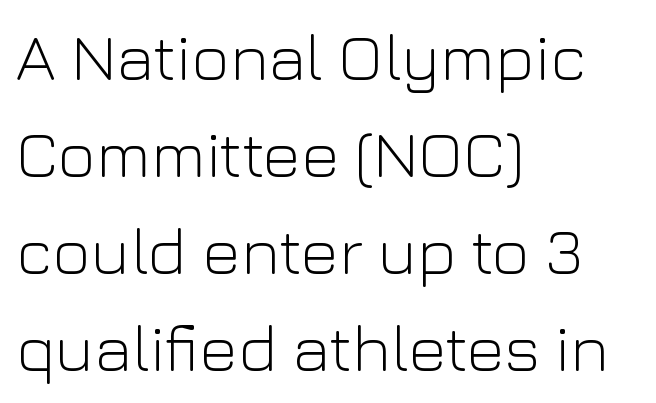
Q: Is the text bold? A: No.
Q: Is the text italic (slanted)? A: No, it is upright.
Q: Is the typeface a serif or a sans-serif typeface? A: Sans-serif.
Q: Is the text underlined? A: No.
Q: How is the paragraph aligned? A: Left-aligned.
Q: Is the spacing between letters normal or unusually wide? A: Normal.
Q: Is the spacing between lines tight, normal or loose? A: Normal.
Q: Width (condensed, normal, or wide)? A: Normal.
Q: Stroke contrast? A: Low.
Q: x-height? A: Medium.
Q: Monospaced? A: No.
